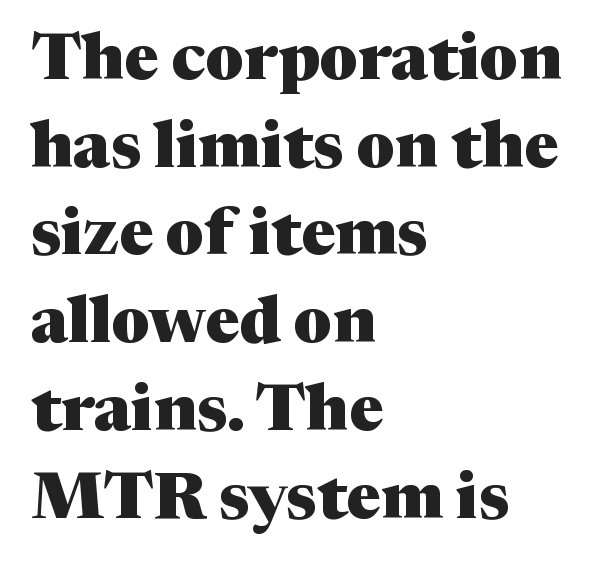
{"serif": "yes", "italic": "no", "bold": "yes", "weight": "heavy", "width": "normal", "stroke_contrast": "medium", "x_height": "medium", "monospaced": "no", "underline": "no", "align": "left", "line_spacing": "normal", "line_spacing_ratio": 1.35, "letter_spacing": "normal", "letter_spacing_em": 0.0, "glyph_px": 65}
